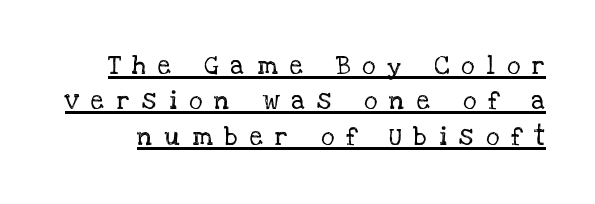
{"italic": "no", "bold": "no", "underline": "yes", "line_spacing": "normal", "line_spacing_ratio": 1.36, "letter_spacing": "wide", "letter_spacing_em": 0.48, "glyph_px": 26}
